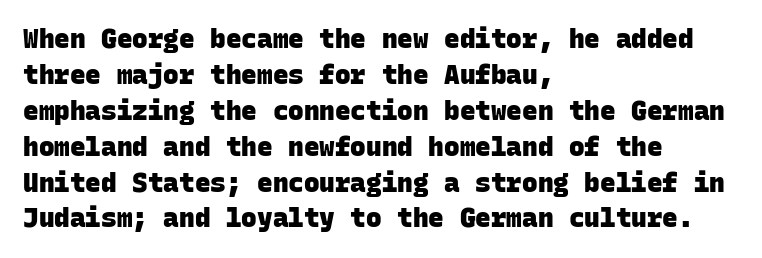
{"bold": "yes", "underline": "no", "align": "left", "line_spacing": "normal", "line_spacing_ratio": 1.38, "letter_spacing": "normal", "letter_spacing_em": 0.0, "glyph_px": 26}
